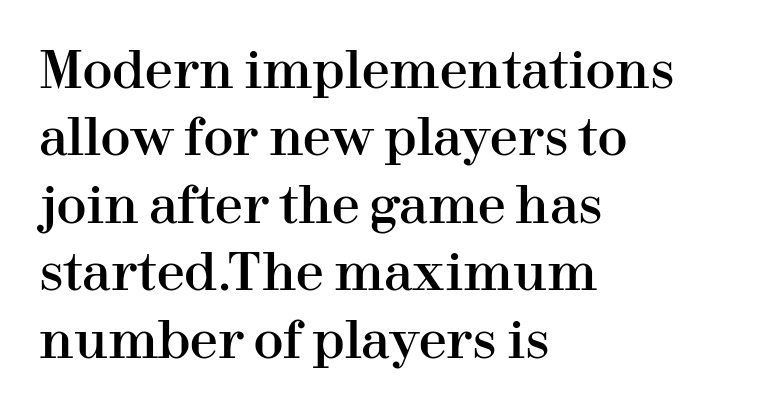
These lines keep a tight, regular rhythm from letter to letter. Does the type have serifs? Yes, each stem ends in a small foot. No word sits above an underline. Horizontally, the lines are justified to the leading edge only. Students, observe: this is what conventionally led text looks like.
